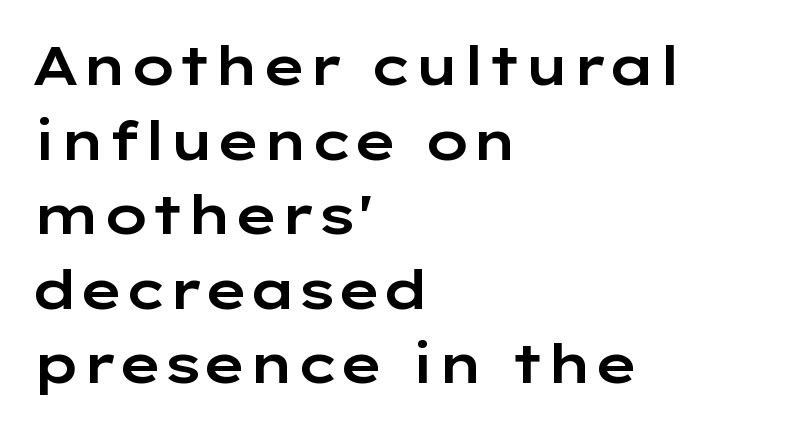
Q: Is the text italic (slanted)? A: No, it is upright.
Q: Is the typeface a serif or a sans-serif typeface? A: Sans-serif.
Q: Is the text underlined? A: No.
Q: How is the paragraph aligned? A: Left-aligned.
Q: Is the spacing between letters normal or unusually wide? A: Normal.
Q: Is the spacing between lines tight, normal or loose? A: Normal.
Q: Width (condensed, normal, or wide)? A: Wide.
Q: Stroke contrast? A: Low.
Q: x-height? A: Medium.
Q: Monospaced? A: No.
